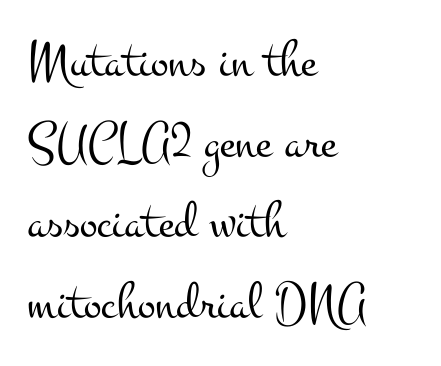
{"serif": "yes", "bold": "no", "weight": "light", "width": "wide", "stroke_contrast": "medium", "x_height": "small", "monospaced": "no", "underline": "no", "align": "left", "line_spacing": "normal", "line_spacing_ratio": 1.52, "letter_spacing": "normal", "letter_spacing_em": 0.0, "glyph_px": 53}
